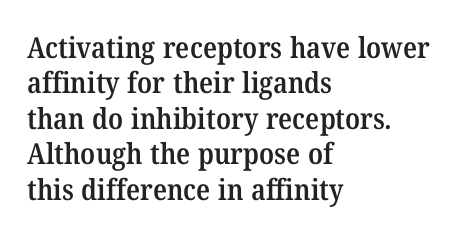
Q: Is the text bold? A: Semi-bold.
Q: Is the typeface a serif or a sans-serif typeface? A: Serif.
Q: Is the text underlined? A: No.
Q: How is the paragraph aligned? A: Left-aligned.
Q: Is the spacing between letters normal or unusually wide? A: Normal.
Q: Width (condensed, normal, or wide)? A: Normal.
Q: Stroke contrast? A: Medium.
Q: x-height? A: Medium.
Q: Monospaced? A: No.
